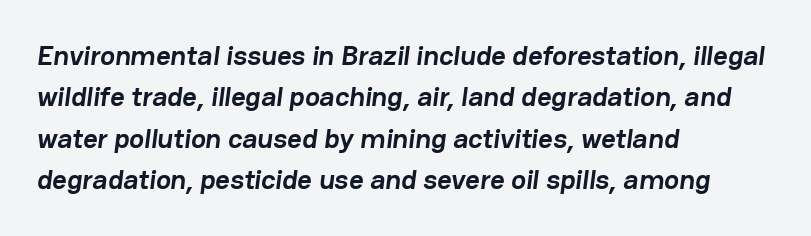
Is the type bold? Yes — the strokes are clearly thick and heavy. Just letters on the line, the space beneath them empty. Where is the straight margin? On the left. The space between consecutive lines is moderate. This sample uses plain, unmodified letter spacing. A typesetter would call this proportional, since set widths differ per character.
